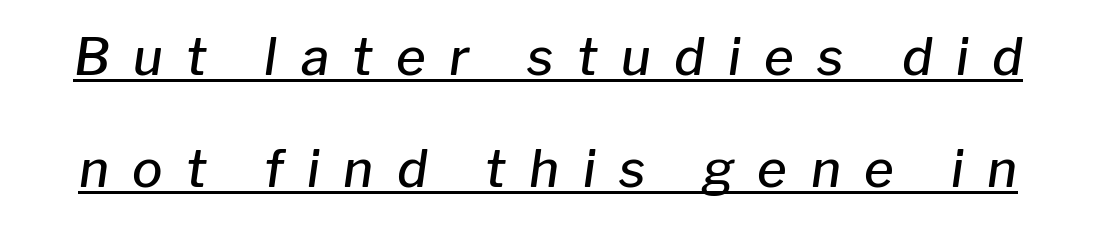
A typographer would call this underscored text. A typesetter would call this heavily tracked-out type. This is moderately heavy type, rendered in semibold. Rendered with sloped, italic letterforms.
